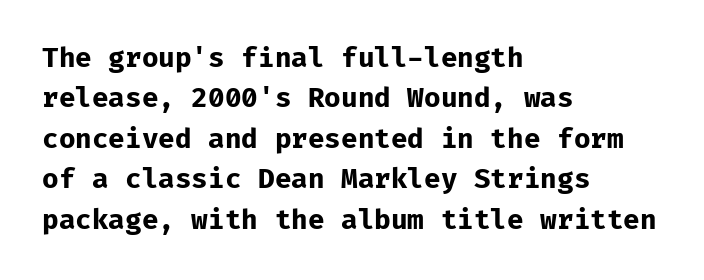
{"italic": "no", "bold": "yes", "underline": "no", "align": "left", "line_spacing": "normal", "line_spacing_ratio": 1.5, "letter_spacing": "normal", "letter_spacing_em": 0.0, "glyph_px": 27}
